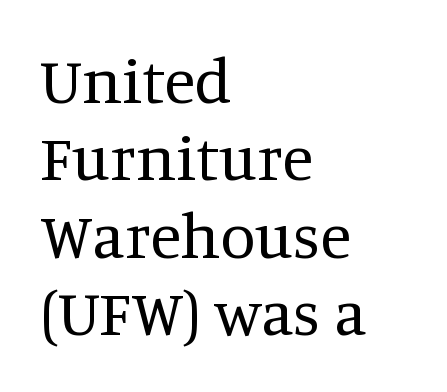
Q: Is the text bold? A: No.
Q: Is the text italic (slanted)? A: No, it is upright.
Q: Is the typeface a serif or a sans-serif typeface? A: Serif.
Q: Is the text underlined? A: No.
Q: How is the paragraph aligned? A: Left-aligned.
Q: Is the spacing between letters normal or unusually wide? A: Normal.
Q: Width (condensed, normal, or wide)? A: Normal.
Q: Stroke contrast? A: Medium.
Q: x-height? A: Large.
Q: Monospaced? A: No.
